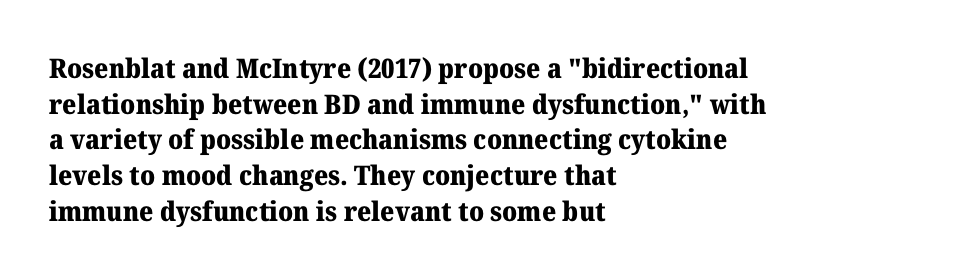
A typesetter would call this leading conventional body-copy spacing. Standard letterfit; no display-style spreading of the glyphs. The axis of the letterforms is exactly vertical. Typeset ragged right — the left edge is the straight one. Clear beneath every line of the passage. Each glyph is drawn with heavy, bold strokes.
